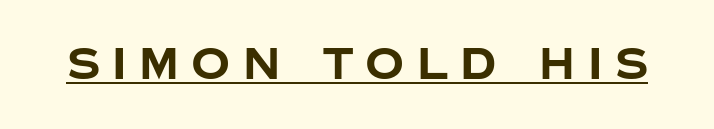
The image shows 43 px bold sans-serif type, upright; set unusually wide letter spacing (+0.29 em), underlined; low stroke contrast and a large x-height.
